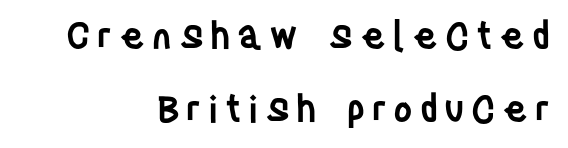
The gap between lines stays unmarked. Leading is clearly above the norm, producing a sparse column. Think of a printed novel: that variable character pitch is what you see here. Italic: no, the glyphs are upright roman. A bit beefed up — I'd call it semibold rather than bold. To sum up the face: it is a sans, with no serifs.
